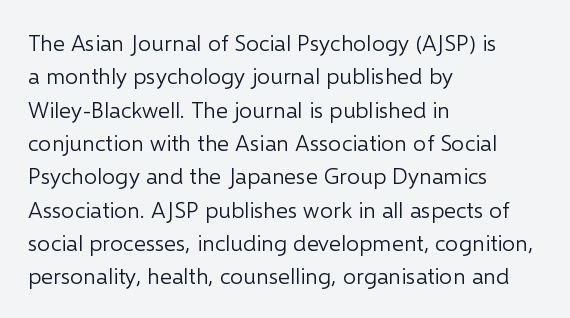
{"italic": "no", "bold": "no", "underline": "no", "align": "left", "line_spacing": "normal", "line_spacing_ratio": 1.45, "letter_spacing": "normal", "letter_spacing_em": 0.0, "glyph_px": 23}
